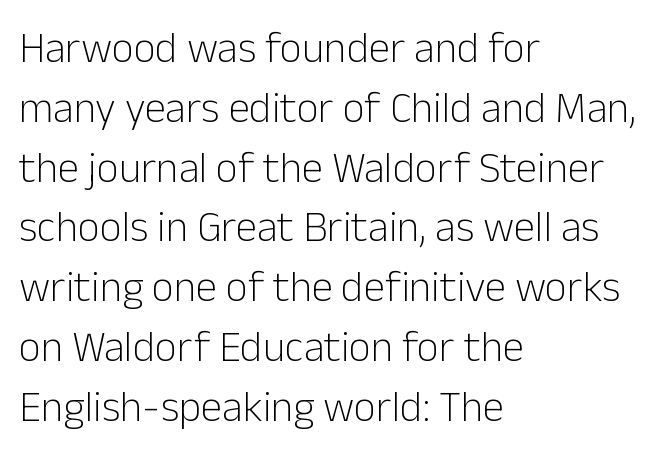
Q: Is the text bold? A: No.
Q: Is the text italic (slanted)? A: No, it is upright.
Q: Is the typeface a serif or a sans-serif typeface? A: Sans-serif.
Q: Is the text underlined? A: No.
Q: How is the paragraph aligned? A: Left-aligned.
Q: Is the spacing between letters normal or unusually wide? A: Normal.
Q: Is the spacing between lines tight, normal or loose? A: Normal.
Q: Width (condensed, normal, or wide)? A: Normal.
Q: Stroke contrast? A: Low.
Q: x-height? A: Medium.
Q: Monospaced? A: No.
